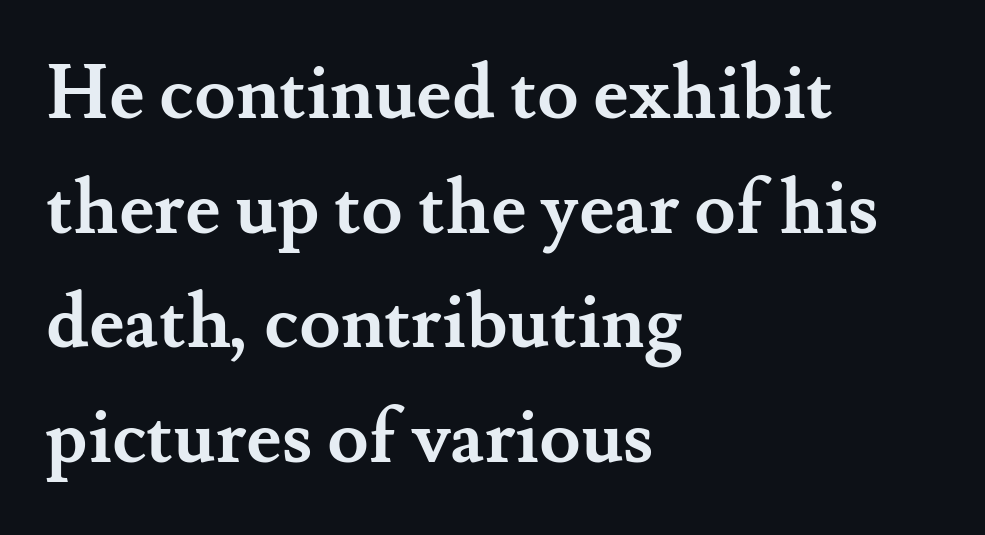
{"serif": "yes", "italic": "no", "bold": "yes", "weight": "semibold", "width": "normal", "stroke_contrast": "medium", "x_height": "small", "monospaced": "no", "underline": "no", "align": "left", "line_spacing": "normal", "line_spacing_ratio": 1.53, "letter_spacing": "normal", "letter_spacing_em": 0.0, "glyph_px": 75}
